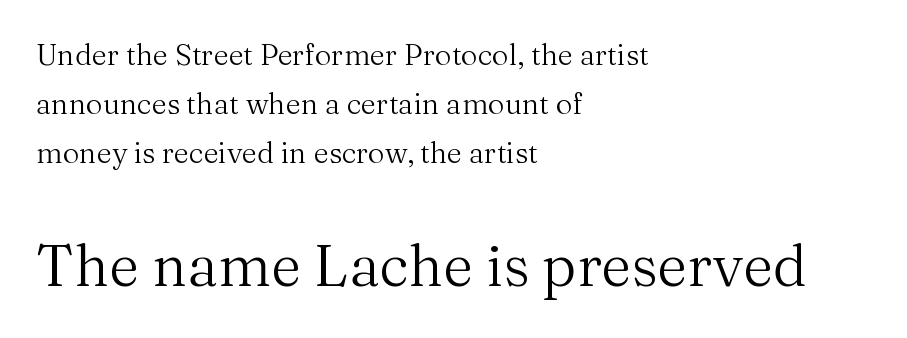
The image shows 58 px regular-weight serif type, upright; set left-aligned, normal line spacing (1.69x), normal letter spacing, not underlined; the second (bottom) block is 2.0x larger; medium stroke contrast and a medium x-height.
